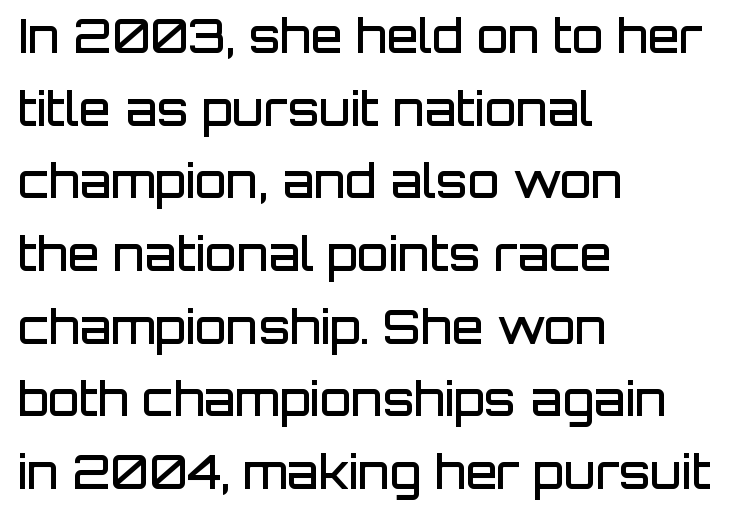
This sample uses a sans-serif face. The letters advance in unequal steps, a hallmark of proportional type. Line starts are locked; line ends wander. This is roman type, the default non-slanted kind. Each word holds together tightly as a unit, with standard inter-letter gaps. Words float on clear page, feet unadorned.
